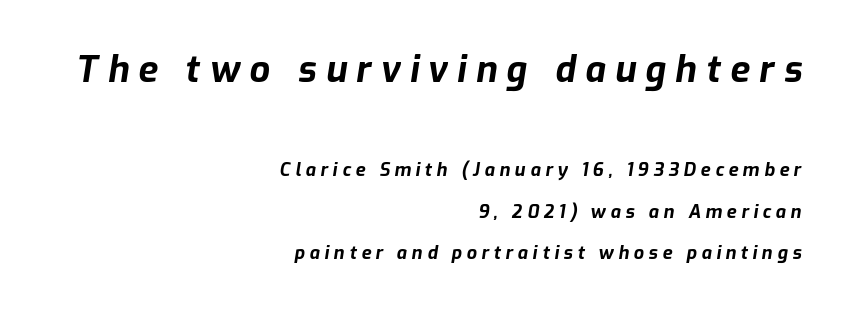
{"italic": "yes", "lean": "right", "slant_degrees": 9, "bold": "yes", "weight": "bold", "width": "normal", "stroke_contrast": "low", "x_height": "medium", "monospaced": "no", "underline": "no", "align": "right", "line_spacing": "loose", "line_spacing_ratio": 2.31, "letter_spacing": "wide", "letter_spacing_em": 0.26, "larger_block": "first", "size_ratio": 2.0, "glyph_px": 36}
